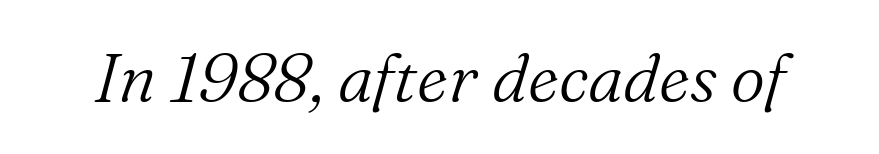
The image shows 67 px light serif type, italic (leaning right); set normal letter spacing, not underlined; medium stroke contrast and a medium x-height.
